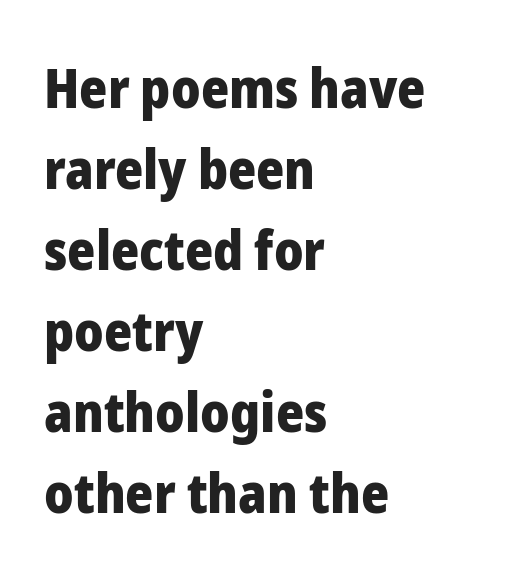
Which margin do the lines hug? The left one — the right edge is uneven. Quick note: interline space is typical. The baseline area is clear. Varying glyph widths throughout — classic text-font behaviour.
